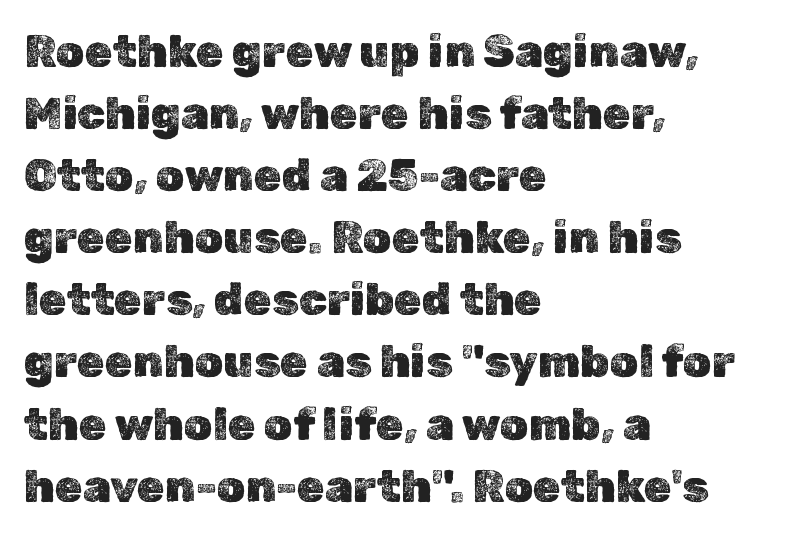
{"italic": "no", "width": "normal", "x_height": "medium", "monospaced": "no", "underline": "no", "align": "left", "line_spacing": "normal", "line_spacing_ratio": 1.38, "letter_spacing": "normal", "letter_spacing_em": 0.0, "glyph_px": 45}
